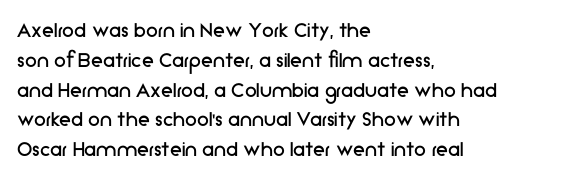
Q: Is the text bold? A: No.
Q: Is the text italic (slanted)? A: No, it is upright.
Q: Is the text underlined? A: No.
Q: How is the paragraph aligned? A: Left-aligned.
Q: Is the spacing between letters normal or unusually wide? A: Normal.
